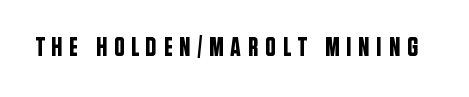
A typesetter would call this heavily tracked-out type. The font's upright variant was chosen for this text. Anything drawn beneath the words? Only blank space.
